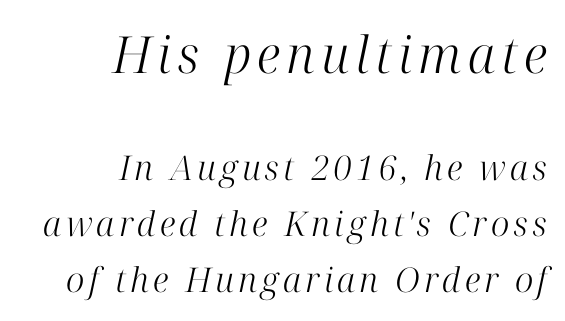
{"serif": "yes", "italic": "yes", "lean": "right", "slant_degrees": 12, "bold": "no", "weight": "light", "width": "normal", "stroke_contrast": "high", "x_height": "medium", "monospaced": "no", "underline": "no", "align": "right", "line_spacing": "normal", "line_spacing_ratio": 1.65, "larger_block": "first", "size_ratio": 1.5, "glyph_px": 51}
